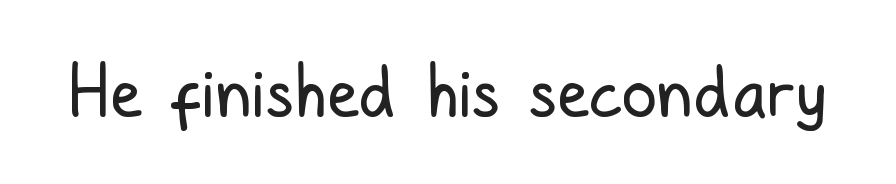
The image shows 71 px regular-weight, condensed sans-serif type, upright; set normal letter spacing, not underlined; low stroke contrast and a medium x-height.
